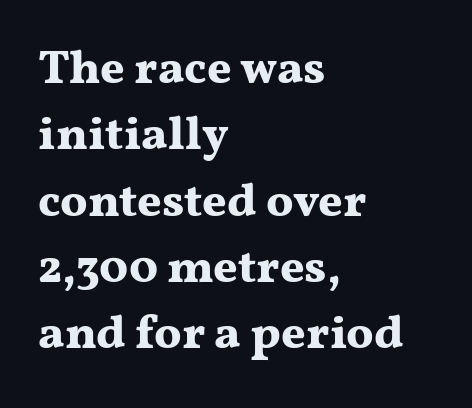
Q: Is the text bold? A: Yes.
Q: Is the text italic (slanted)? A: No, it is upright.
Q: Is the typeface a serif or a sans-serif typeface? A: Serif.
Q: Is the text underlined? A: No.
Q: How is the paragraph aligned? A: Left-aligned.
Q: Is the spacing between letters normal or unusually wide? A: Normal.
Q: Is the spacing between lines tight, normal or loose? A: Normal.
Q: Width (condensed, normal, or wide)? A: Wide.
Q: Stroke contrast? A: Medium.
Q: x-height? A: Medium.
Q: Monospaced? A: No.
